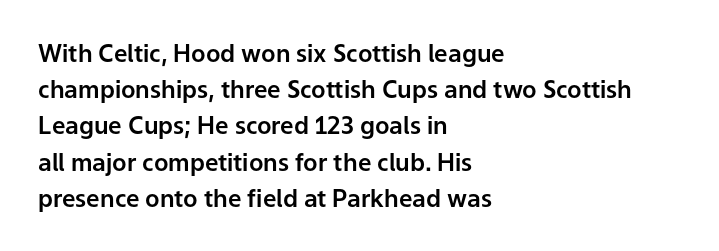
Leading: standard. Ascenders rise straight up at ninety degrees. Nobody drew a line under any word here. Here the glyphs are tracked normally, forming tight word shapes. All the whitespace from short lines collects on the right.
